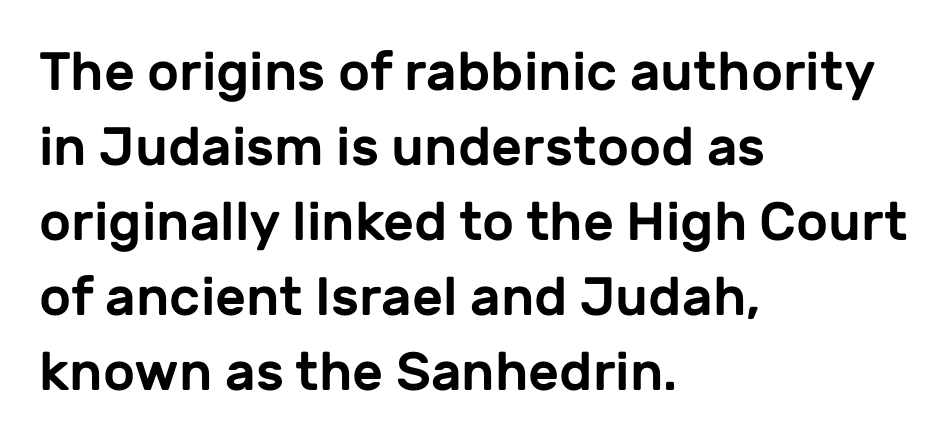
The face used here is rendered with its standard letterfit. The vertical gap from one line to the next is medium. Clear beneath every line of the passage. What kind of face is this? One without serifs — a sans. You can tell it's not italic because the verticals are truly vertical. In CSS terms this would be text-align: left.
